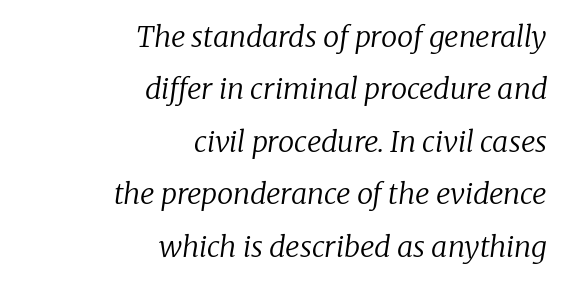
The image shows 29 px regular-weight serif type, italic (leaning right); set right-aligned, line spacing 1.81x, normal letter spacing, not underlined; low stroke contrast and a medium x-height.
